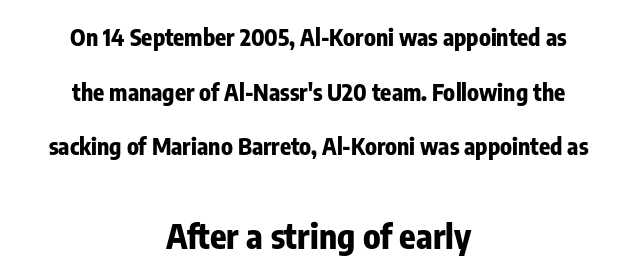
Q: Is the text bold? A: Yes.
Q: Is the text italic (slanted)? A: No, it is upright.
Q: Is the typeface a serif or a sans-serif typeface? A: Sans-serif.
Q: Is the text underlined? A: No.
Q: How is the paragraph aligned? A: Centered.
Q: Is the spacing between letters normal or unusually wide? A: Normal.
Q: Is the spacing between lines tight, normal or loose? A: Loose.
Q: Which block of text is set in a larger size, the first (top) or the second (bottom)? A: The second (bottom) one.
Q: Width (condensed, normal, or wide)? A: Condensed.
Q: Stroke contrast? A: Low.
Q: x-height? A: Medium.
Q: Monospaced? A: No.
